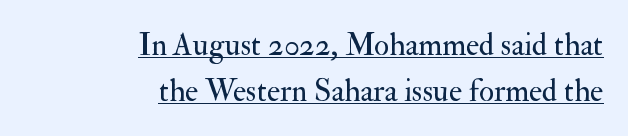
Q: Is the text bold? A: No.
Q: Is the text italic (slanted)? A: No, it is upright.
Q: Is the typeface a serif or a sans-serif typeface? A: Serif.
Q: Is the text underlined? A: Yes.
Q: How is the paragraph aligned? A: Right-aligned.
Q: Is the spacing between letters normal or unusually wide? A: Normal.
Q: Is the spacing between lines tight, normal or loose? A: Normal.
Q: Width (condensed, normal, or wide)? A: Normal.
Q: Stroke contrast? A: Medium.
Q: x-height? A: Small.
Q: Monospaced? A: No.
